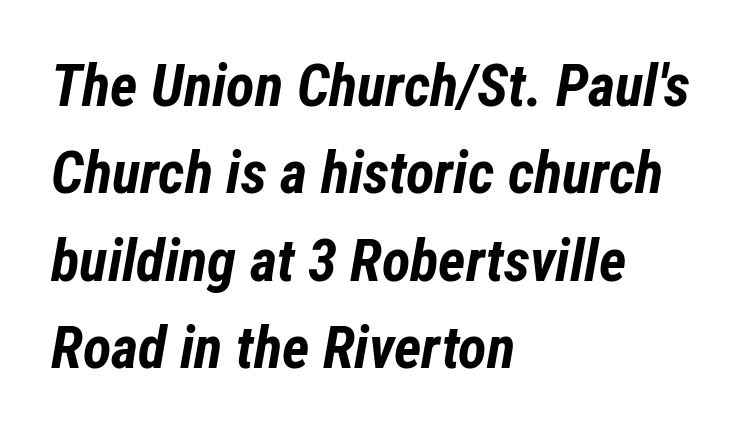
Q: Is the text bold? A: Yes.
Q: Is the text italic (slanted)? A: Yes, it leans right by about 12 degrees.
Q: Is the text underlined? A: No.
Q: How is the paragraph aligned? A: Left-aligned.
Q: Is the spacing between letters normal or unusually wide? A: Normal.
Q: Is the spacing between lines tight, normal or loose? A: Normal.
Q: Width (condensed, normal, or wide)? A: Condensed.
Q: Stroke contrast? A: Low.
Q: x-height? A: Medium.
Q: Monospaced? A: No.
